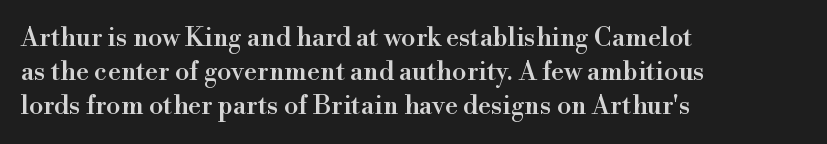
Q: Is the text italic (slanted)? A: No, it is upright.
Q: Is the text underlined? A: No.
Q: How is the paragraph aligned? A: Left-aligned.
Q: Is the spacing between letters normal or unusually wide? A: Normal.
Q: Is the spacing between lines tight, normal or loose? A: Normal.
